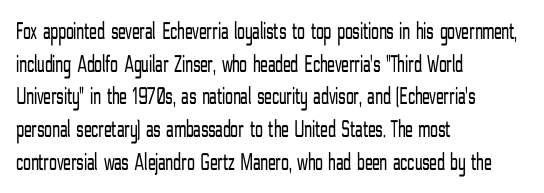
Q: Is the text bold? A: No.
Q: Is the text italic (slanted)? A: No, it is upright.
Q: Is the text underlined? A: No.
Q: How is the paragraph aligned? A: Left-aligned.
Q: Is the spacing between letters normal or unusually wide? A: Normal.
Q: Is the spacing between lines tight, normal or loose? A: Normal.
